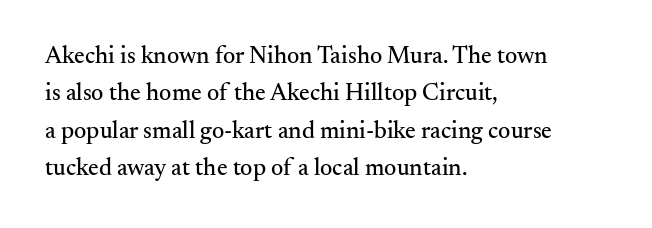
The image shows 24 px text type, upright; set left-aligned, normal line spacing (1.56x), normal letter spacing, not underlined.
